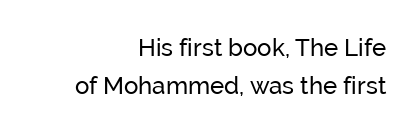
Style check: upright. The letters look calm and open, with moderate or lighter stems. Nothing unusual about the tracking: characters are spaced as the font intends. Notice how descenders clear the ascenders below comfortably — that's standard leading. Clear beneath every line of the passage. Casual observation: everything's shoved over to the right.
